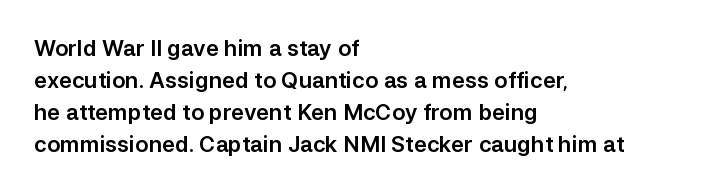
Left-aligned paragraph, ragged on the right. Rendered with straight, roman letterforms. Successive baselines arrive at the customary interval. Descenders are the only things crossing below the line. Is the letter spacing exaggerated? No — it looks like the ordinary default.
